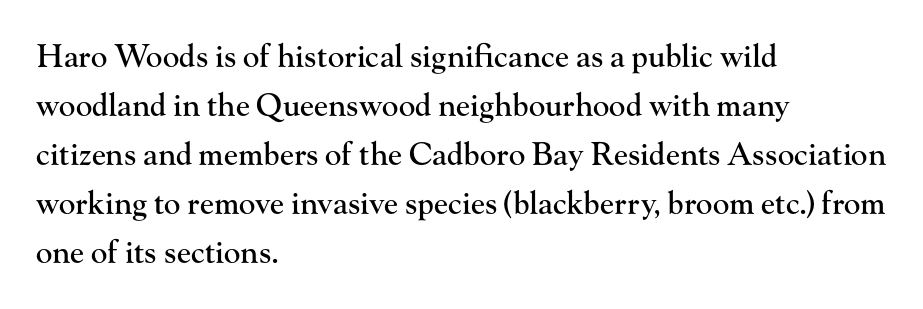
{"serif": "yes", "italic": "no", "width": "normal", "stroke_contrast": "high", "x_height": "small", "monospaced": "no", "underline": "no", "align": "left", "line_spacing": "normal", "line_spacing_ratio": 1.58, "letter_spacing": "normal", "letter_spacing_em": 0.0, "glyph_px": 31}
